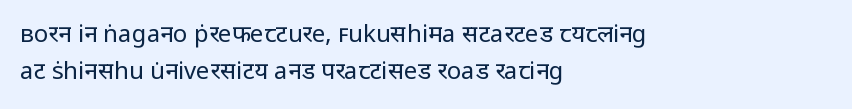
{"italic": "no", "bold": "no", "underline": "no", "align": "left", "line_spacing": "normal", "line_spacing_ratio": 1.53, "letter_spacing": "normal", "letter_spacing_em": 0.0, "glyph_px": 24}
